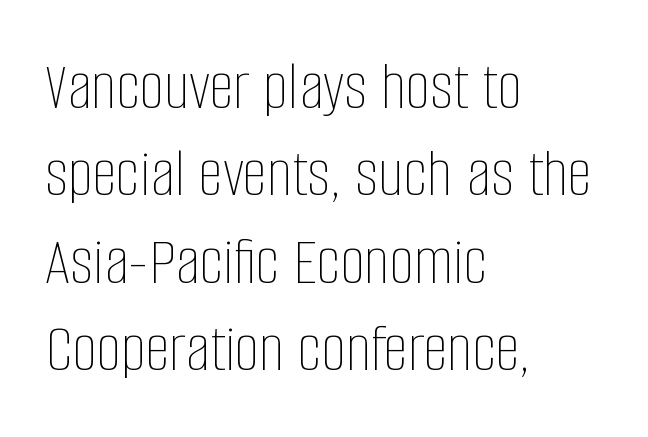
Descender tails drop into unmarked territory. Tracking value appears to be zero — textbook default spacing. Each new line begins a customary step beneath the previous one. Note the varied advance widths — an 'i' is clearly narrower than an 'm'. Summary of weight: not heavy and not bold.
